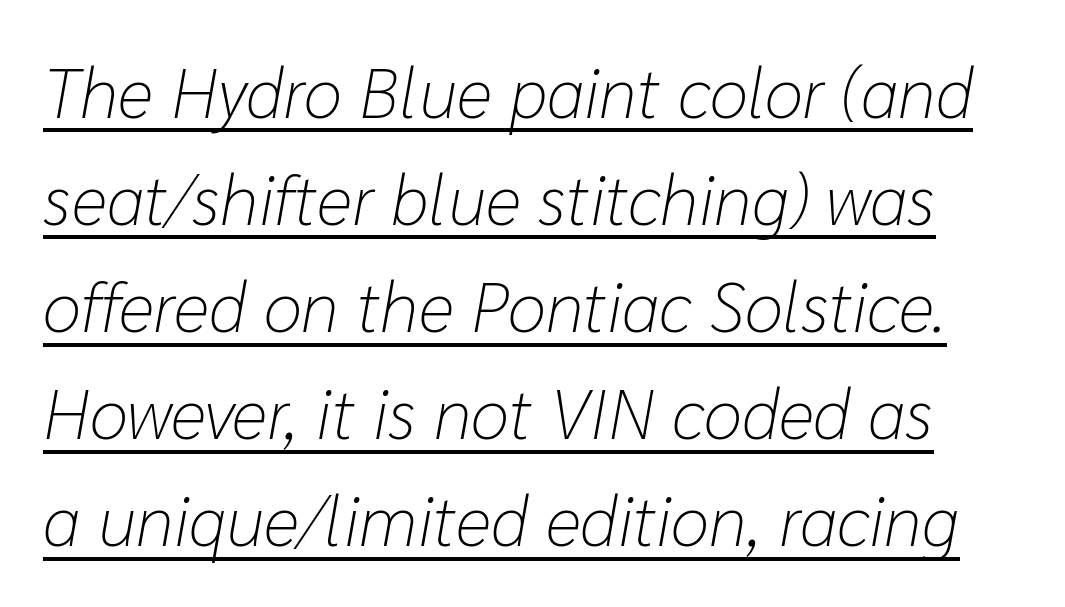
Q: Is the text bold? A: No.
Q: Is the text italic (slanted)? A: Yes, it leans right by about 10 degrees.
Q: Is the text underlined? A: Yes.
Q: Is the spacing between letters normal or unusually wide? A: Normal.
Q: Is the spacing between lines tight, normal or loose? A: Normal.
Q: Width (condensed, normal, or wide)? A: Normal.
Q: Stroke contrast? A: Low.
Q: x-height? A: Medium.
Q: Monospaced? A: No.
